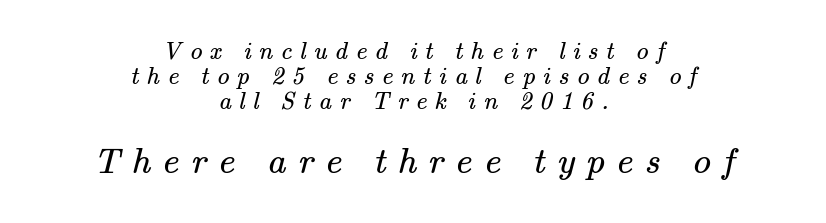
Q: Is the text bold? A: No.
Q: Is the typeface a serif or a sans-serif typeface? A: Serif.
Q: Is the text underlined? A: No.
Q: How is the paragraph aligned? A: Centered.
Q: Is the spacing between letters normal or unusually wide? A: Unusually wide.
Q: Is the spacing between lines tight, normal or loose? A: Tight.
Q: Which block of text is set in a larger size, the first (top) or the second (bottom)? A: The second (bottom) one.
Q: Width (condensed, normal, or wide)? A: Normal.
Q: Stroke contrast? A: Medium.
Q: x-height? A: Small.
Q: Monospaced? A: No.
